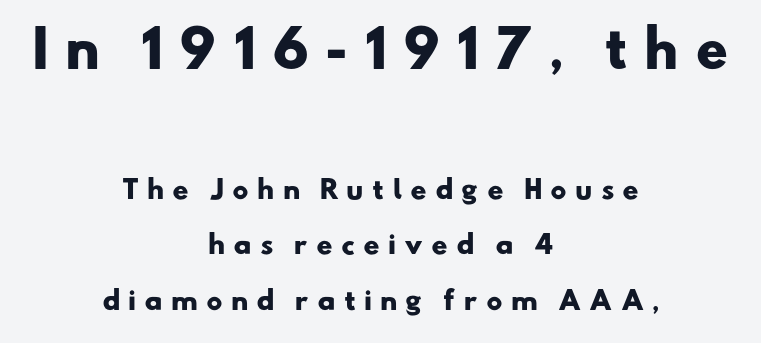
{"serif": "no", "bold": "yes", "weight": "heavy", "width": "wide", "stroke_contrast": "low", "x_height": "small", "monospaced": "no", "underline": "no", "align": "center", "line_spacing": "loose", "line_spacing_ratio": 2.22, "letter_spacing": "wide", "letter_spacing_em": 0.32, "larger_block": "first", "size_ratio": 2.0, "glyph_px": 50}
